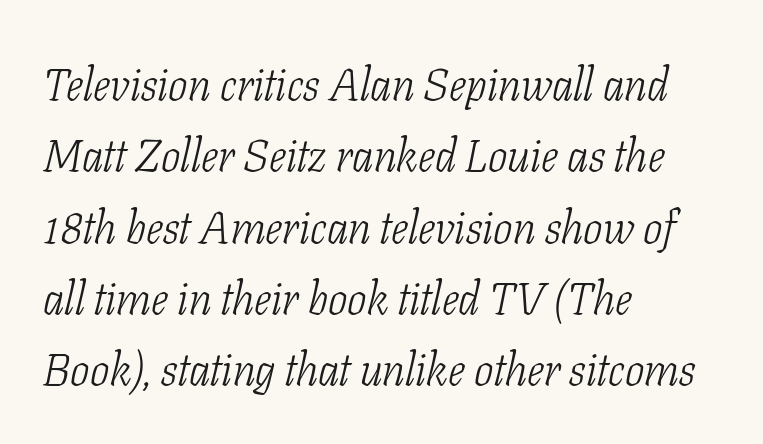
These glyphs show unthickened strokes, regular width or finer. Do the characters align in a grid? No, the font is proportional. Successive baselines arrive at the customary interval. Emphasis-style slanted type is in use.
